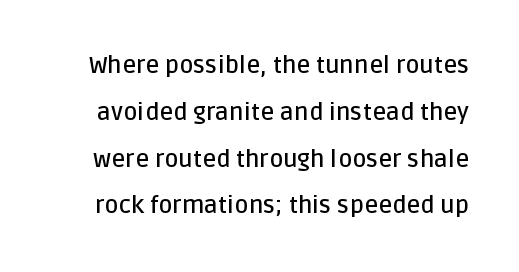
If you drew a line through each stem, it would be perfectly vertical. No word sits above an underline. Emphasis by weight is partial: semibold. What's the leading like? Stretched, with rows far apart. These lines keep a tight, regular rhythm from letter to letter.
